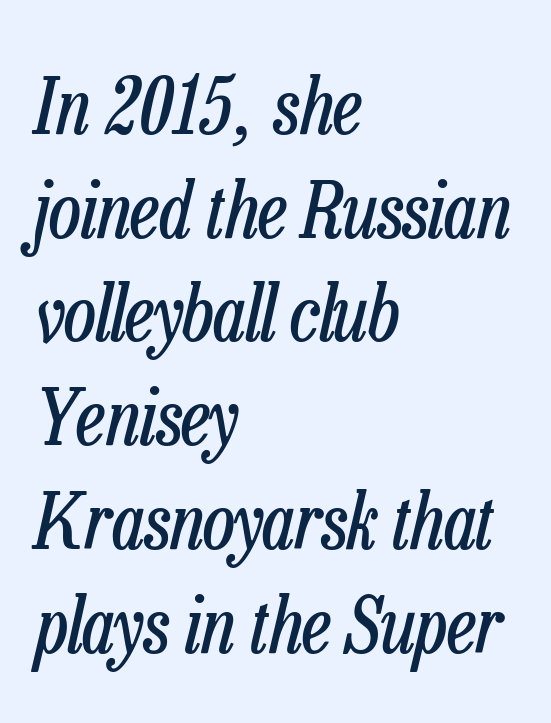
Q: Is the text bold? A: No.
Q: Is the text italic (slanted)? A: Yes, it leans right by about 13 degrees.
Q: Is the text underlined? A: No.
Q: How is the paragraph aligned? A: Left-aligned.
Q: Is the spacing between letters normal or unusually wide? A: Normal.
Q: Is the spacing between lines tight, normal or loose? A: Normal.
Q: Width (condensed, normal, or wide)? A: Condensed.
Q: Stroke contrast? A: Low.
Q: x-height? A: Medium.
Q: Monospaced? A: No.
